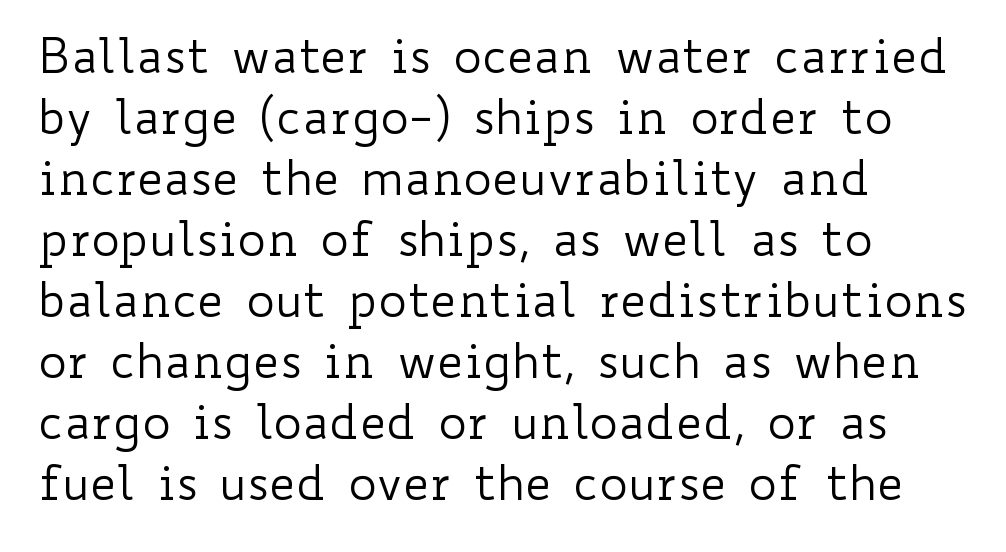
The image shows 48 px regular-weight, wide type, upright; set left-aligned, normal line spacing (1.27x), normal letter spacing, not underlined; low stroke contrast and a small x-height.
